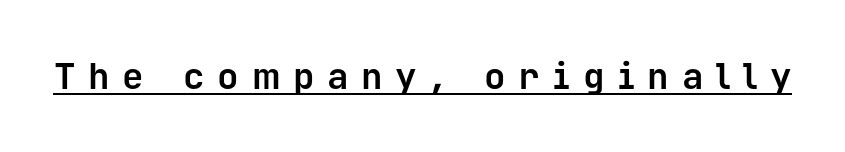
A dark, heavy texture on the line: the type is bold. Is this a fixed-width face? Yes — each glyph sits in an identical cell. Letterform terminals end flat and unadorned throughout the passage. Someone cranked the tracking dial way up on this one.
